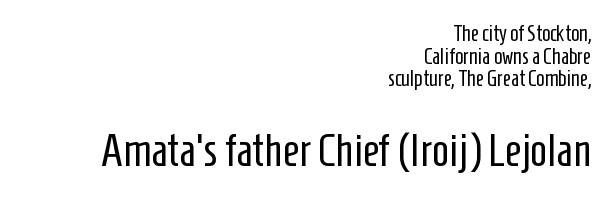
Q: Is the text bold? A: No.
Q: Is the text italic (slanted)? A: No, it is upright.
Q: Is the typeface a serif or a sans-serif typeface? A: Sans-serif.
Q: Is the text underlined? A: No.
Q: How is the paragraph aligned? A: Right-aligned.
Q: Is the spacing between letters normal or unusually wide? A: Normal.
Q: Is the spacing between lines tight, normal or loose? A: Tight.
Q: Which block of text is set in a larger size, the first (top) or the second (bottom)? A: The second (bottom) one.
Q: Width (condensed, normal, or wide)? A: Condensed.
Q: Stroke contrast? A: Low.
Q: x-height? A: Medium.
Q: Monospaced? A: No.
